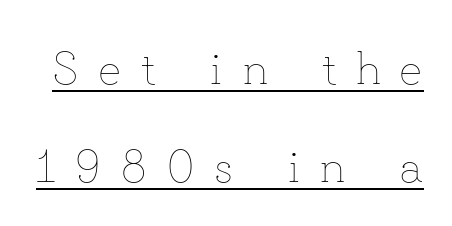
Q: Is the text bold? A: No.
Q: Is the text italic (slanted)? A: No, it is upright.
Q: Is the text underlined? A: Yes.
Q: Is the spacing between letters normal or unusually wide? A: Unusually wide.
Q: Is the spacing between lines tight, normal or loose? A: Loose.
Q: Width (condensed, normal, or wide)? A: Normal.
Q: Stroke contrast? A: Low.
Q: x-height? A: Small.
Q: Monospaced? A: No.
